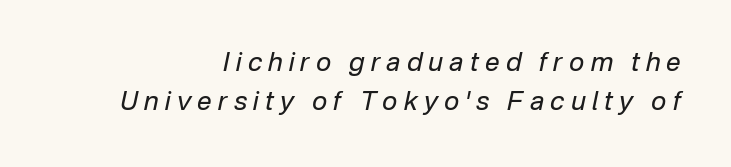
The image shows 26 px text type, italic (leaning right); set right-aligned, normal line spacing (1.51x), unusually wide letter spacing (+0.24 em), not underlined.
